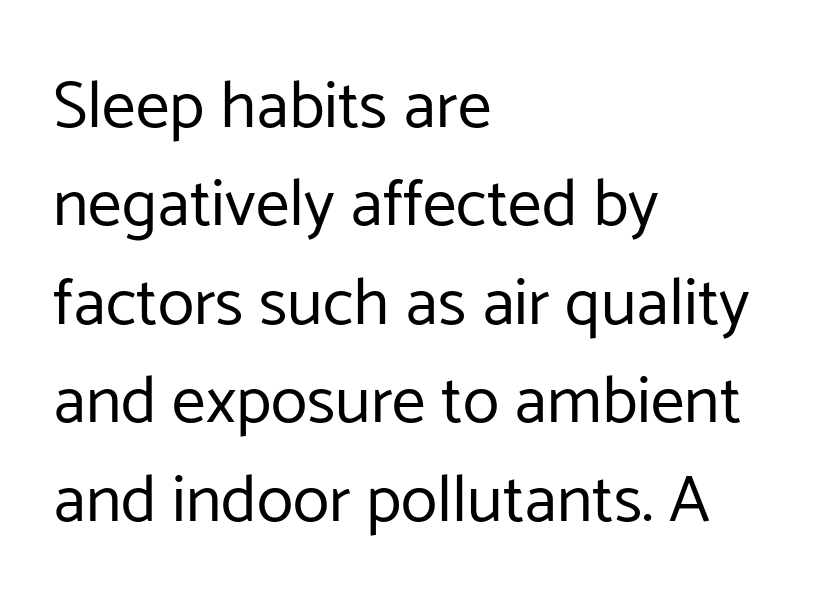
{"serif": "no", "italic": "no", "bold": "no", "weight": "regular", "width": "normal", "stroke_contrast": "low", "x_height": "medium", "monospaced": "no", "underline": "no", "align": "left", "line_spacing": "normal", "line_spacing_ratio": 1.47, "letter_spacing": "normal", "letter_spacing_em": 0.0, "glyph_px": 67}
